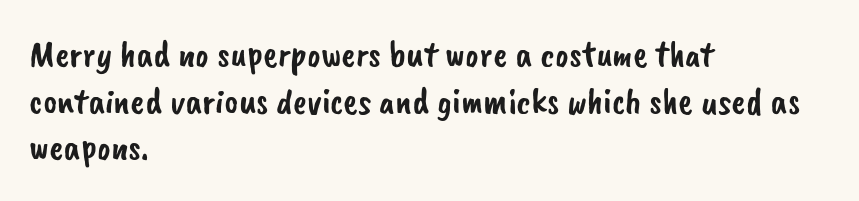
The image shows 38 px sans-serif type; set left-aligned, line spacing 1.23x, normal letter spacing, not underlined; low stroke contrast and a small x-height.
